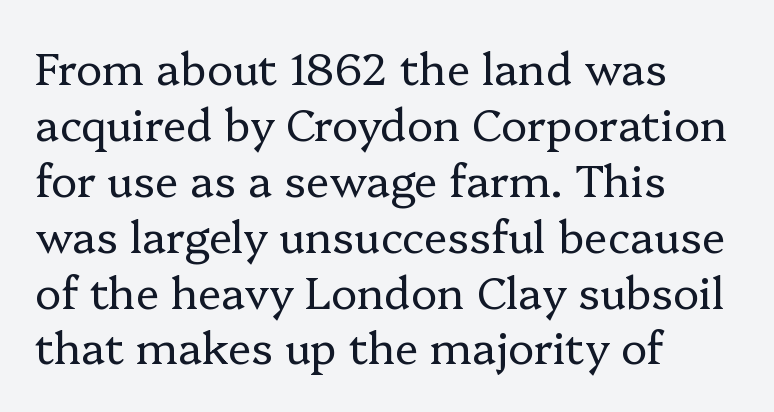
Note the varied advance widths — an 'i' is clearly narrower than an 'm'. Honestly, the letter spacing is just normal — you wouldn't notice it. The passage shown is not bold in any degree. All the whitespace from short lines collects on the right. Serifs: yes, visible at the terminals of the letterforms.
